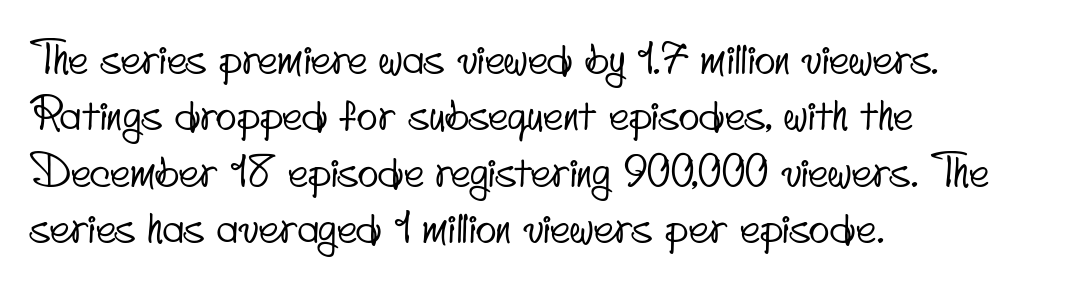
Q: Is the typeface a serif or a sans-serif typeface? A: Sans-serif.
Q: Is the text underlined? A: No.
Q: How is the paragraph aligned? A: Left-aligned.
Q: Is the spacing between letters normal or unusually wide? A: Normal.
Q: Is the spacing between lines tight, normal or loose? A: Normal.
Q: Width (condensed, normal, or wide)? A: Condensed.
Q: Stroke contrast? A: Low.
Q: x-height? A: Small.
Q: Monospaced? A: No.
